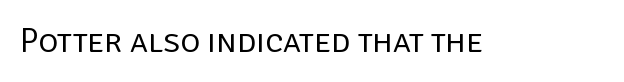
Nobody drew a line under any word here. The font sits on the lighter half of the weight spectrum, regular included. This sample uses a sans-serif face. A typesetter would mark this as roman, not italic. Letter spacing: default. Here the designer chose a conventional face with non-uniform glyph widths.
